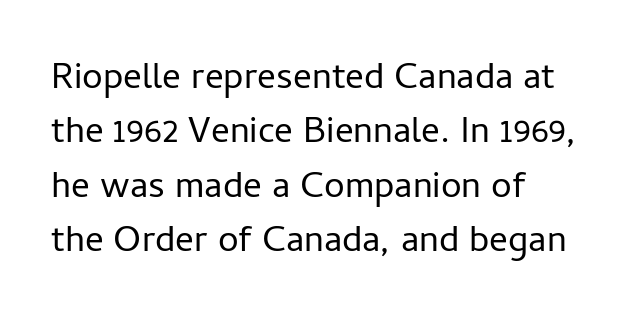
Q: Is the text bold? A: No.
Q: Is the text italic (slanted)? A: No, it is upright.
Q: Is the typeface a serif or a sans-serif typeface? A: Sans-serif.
Q: Is the text underlined? A: No.
Q: How is the paragraph aligned? A: Left-aligned.
Q: Is the spacing between letters normal or unusually wide? A: Normal.
Q: Is the spacing between lines tight, normal or loose? A: Normal.
Q: Width (condensed, normal, or wide)? A: Normal.
Q: Stroke contrast? A: Low.
Q: x-height? A: Medium.
Q: Monospaced? A: No.
